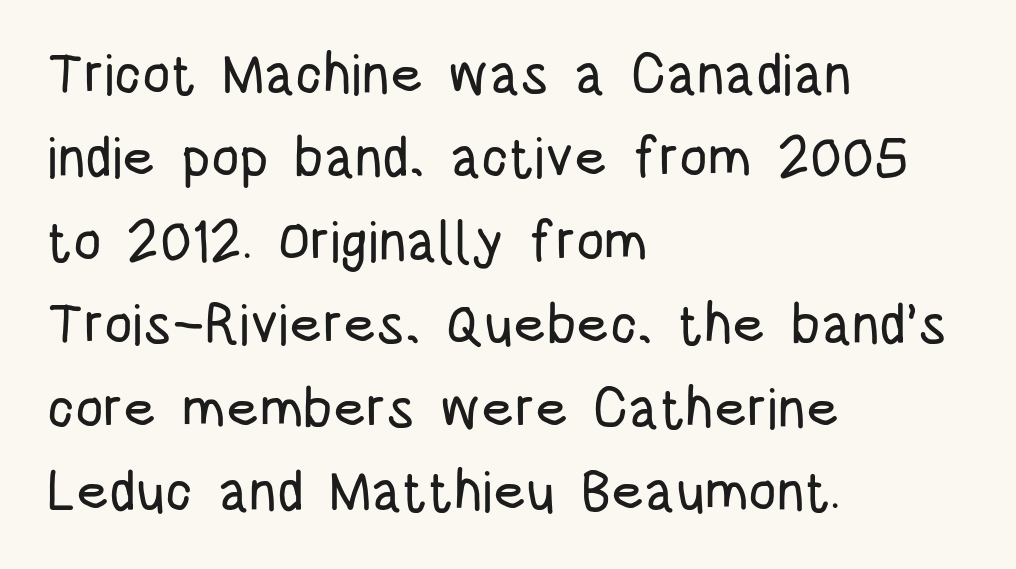
{"serif": "no", "italic": "no", "width": "condensed", "stroke_contrast": "low", "x_height": "large", "monospaced": "no", "underline": "no", "align": "left", "line_spacing": "normal", "line_spacing_ratio": 1.49, "letter_spacing": "normal", "letter_spacing_em": 0.0, "glyph_px": 56}
